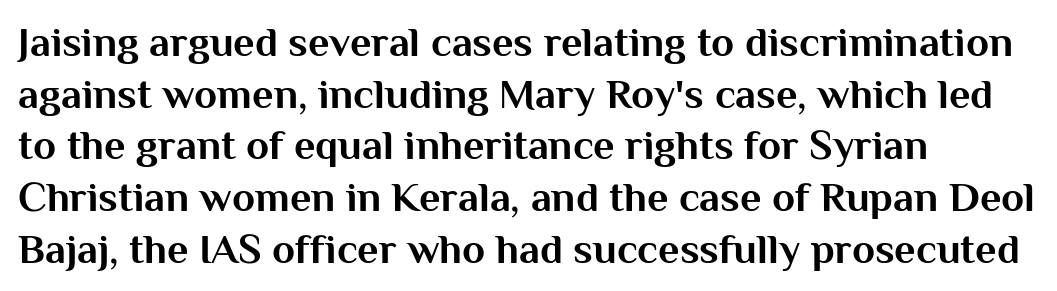
Spacing between characters is what you'd get straight out of the box. Tall strokes in this sample are plumb rather than angled. The letters carry no serifs — their stems end cleanly without finishing strokes. Where is the straight margin? On the left.
